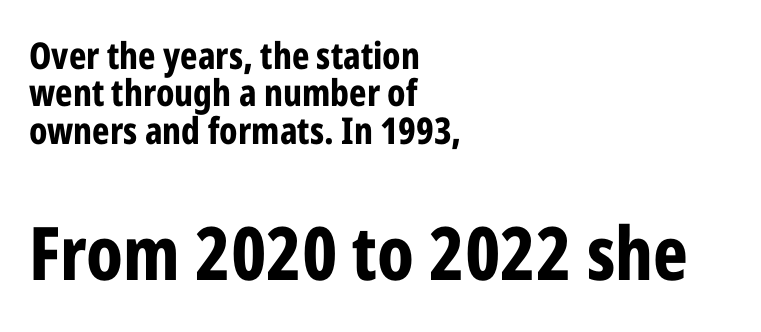
The image shows 74 px bold, condensed sans-serif type, upright; set left-aligned, tight line spacing (1.01x), normal letter spacing, not underlined; the second (bottom) block is 2.0x larger; low stroke contrast and a medium x-height.
